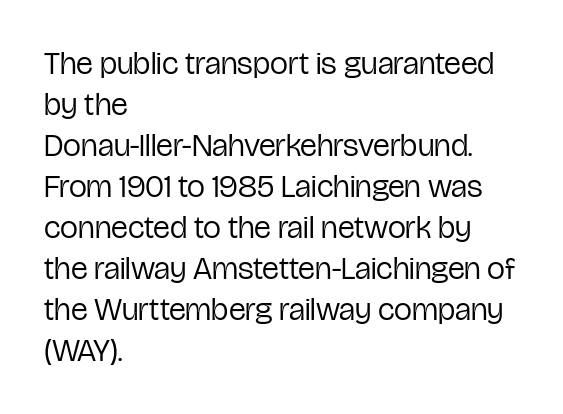
Q: Is the text bold? A: No.
Q: Is the text italic (slanted)? A: No, it is upright.
Q: Is the typeface a serif or a sans-serif typeface? A: Sans-serif.
Q: Is the text underlined? A: No.
Q: How is the paragraph aligned? A: Left-aligned.
Q: Is the spacing between letters normal or unusually wide? A: Normal.
Q: Is the spacing between lines tight, normal or loose? A: Normal.
Q: Width (condensed, normal, or wide)? A: Condensed.
Q: Stroke contrast? A: Low.
Q: x-height? A: Medium.
Q: Monospaced? A: No.
